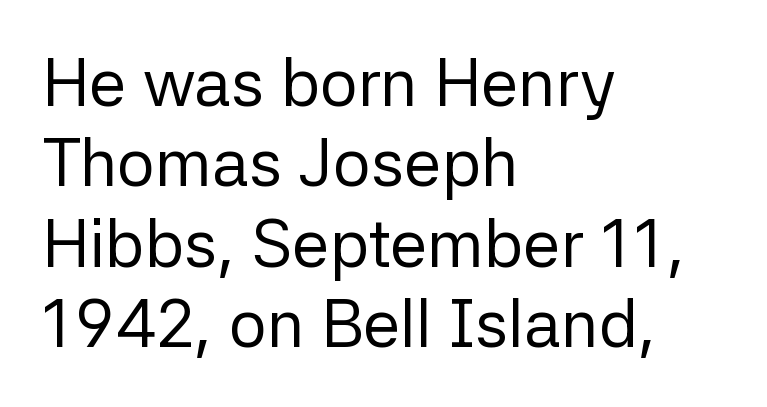
The image shows 67 px regular-weight sans-serif type, upright; set left-aligned, line spacing 1.2x, normal letter spacing, not underlined; low stroke contrast and a medium x-height.
